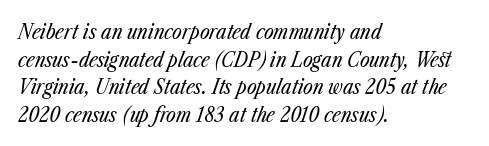
The rendering applies a slant to the glyphs. The block of text has a typical density, with ordinary space between rows. A typesetter would call this zero additional tracking. The strip under each line holds only bare page.
